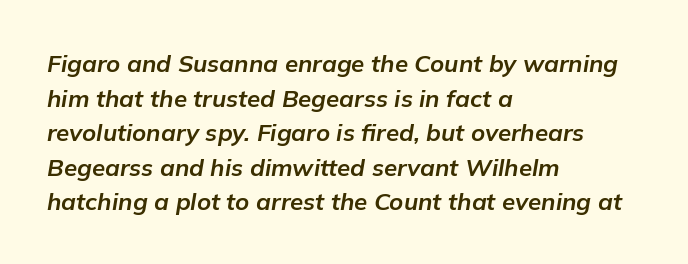
Q: Is the text bold? A: Yes.
Q: Is the text italic (slanted)? A: Yes, it leans right by about 9 degrees.
Q: Is the text underlined? A: No.
Q: How is the paragraph aligned? A: Left-aligned.
Q: Is the spacing between letters normal or unusually wide? A: Normal.
Q: Is the spacing between lines tight, normal or loose? A: Normal.
